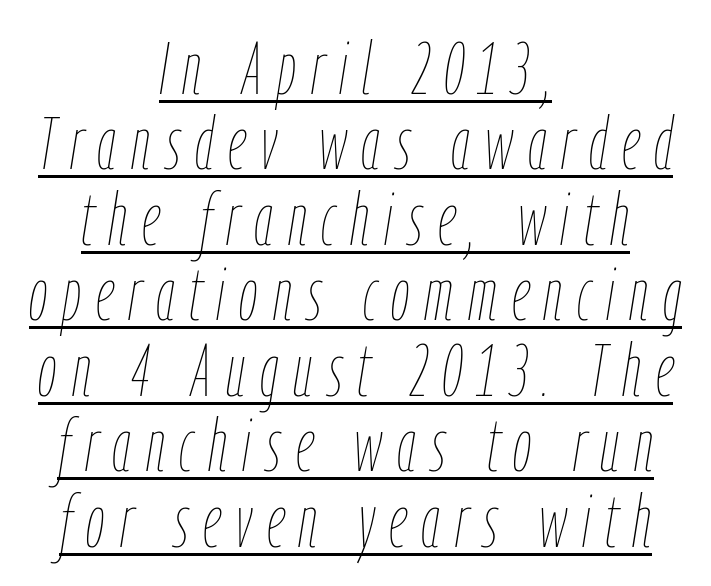
Q: Is the text bold? A: No.
Q: Is the text italic (slanted)? A: Yes, it leans right by about 9 degrees.
Q: Is the text underlined? A: Yes.
Q: How is the paragraph aligned? A: Centered.
Q: Is the spacing between letters normal or unusually wide? A: Unusually wide.
Q: Is the spacing between lines tight, normal or loose? A: Tight.
Q: Width (condensed, normal, or wide)? A: Condensed.
Q: Stroke contrast? A: Low.
Q: x-height? A: Medium.
Q: Monospaced? A: No.
